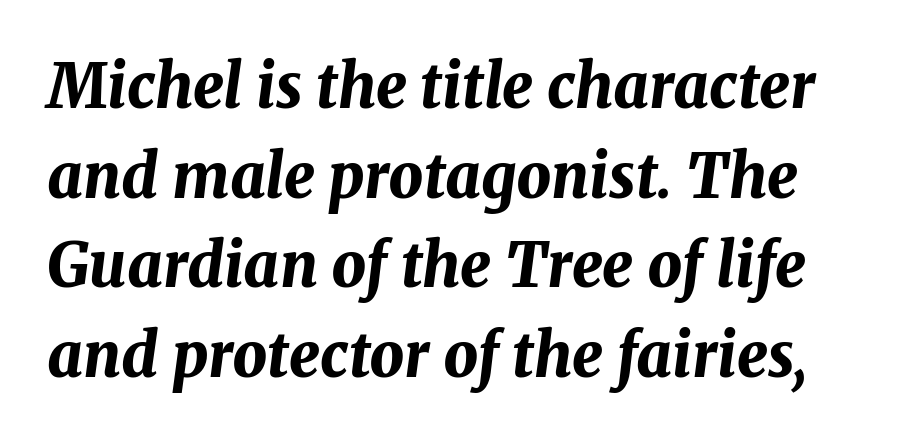
Heft: maximum for text — a bold. Underline: absent. The space between consecutive lines is moderate. The letters are slanted; this is an italic face.
